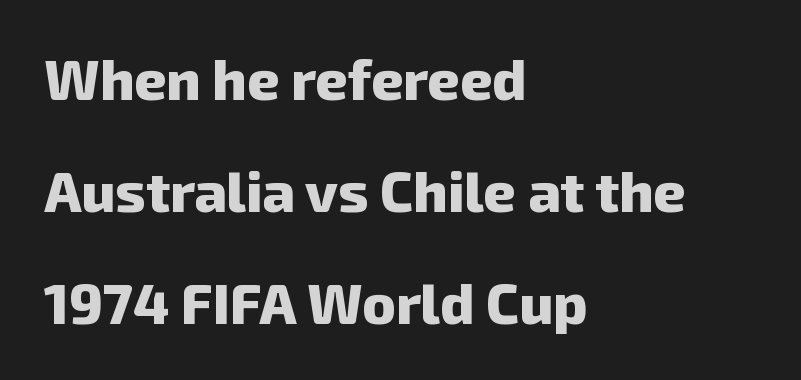
{"serif": "no", "bold": "yes", "weight": "heavy", "width": "normal", "stroke_contrast": "low", "x_height": "medium", "monospaced": "no", "underline": "no", "align": "left", "line_spacing": "loose", "line_spacing_ratio": 2.0, "letter_spacing": "normal", "letter_spacing_em": 0.0, "glyph_px": 56}
